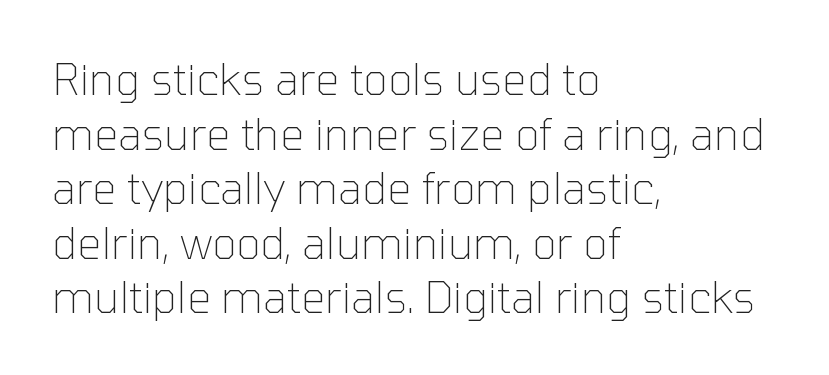
{"serif": "no", "italic": "no", "bold": "no", "weight": "thin", "width": "normal", "stroke_contrast": "low", "x_height": "medium", "monospaced": "no", "underline": "no", "align": "left", "line_spacing": "normal", "line_spacing_ratio": 1.27, "letter_spacing": "normal", "letter_spacing_em": 0.0, "glyph_px": 43}
